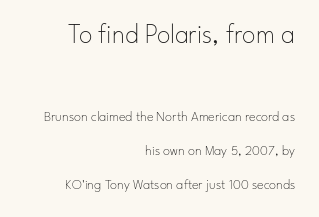
Weight: not bold — regular or lighter. Note: larger setting up top, smaller setting below. Observe the ordinary spacing: letters are neighbours, not strangers. Upright lettering throughout.
